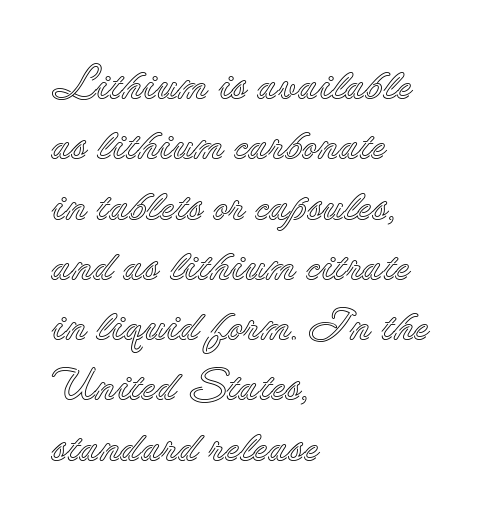
{"width": "normal", "x_height": "small", "monospaced": "no", "underline": "no", "align": "left", "line_spacing": "normal", "line_spacing_ratio": 1.37, "letter_spacing": "normal", "letter_spacing_em": 0.0, "glyph_px": 44}
